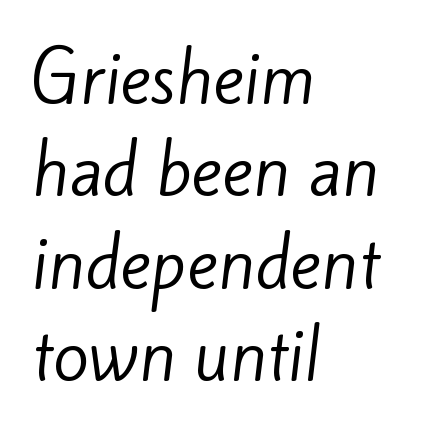
{"serif": "no", "bold": "no", "weight": "regular", "width": "normal", "stroke_contrast": "low", "x_height": "small", "monospaced": "no", "underline": "no", "align": "left", "line_spacing": "normal", "line_spacing_ratio": 1.4, "letter_spacing": "normal", "letter_spacing_em": 0.0, "glyph_px": 66}
